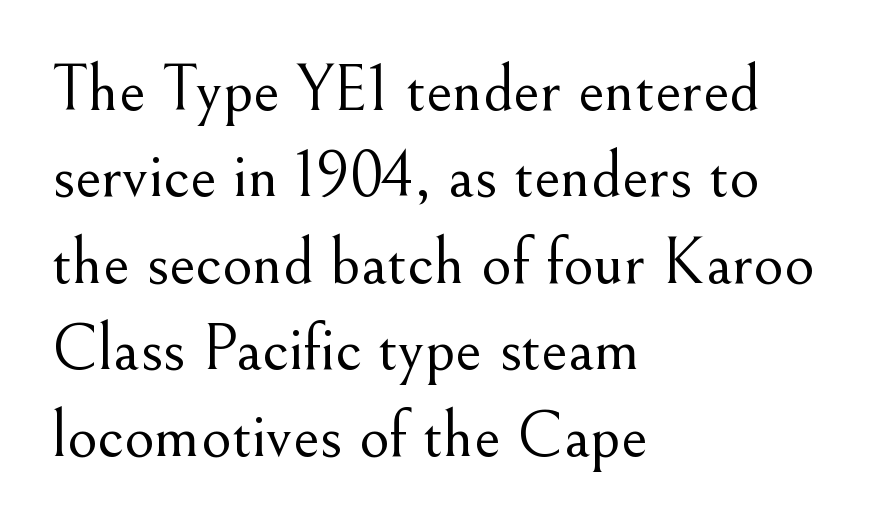
{"serif": "yes", "italic": "no", "bold": "no", "weight": "light", "width": "normal", "stroke_contrast": "medium", "x_height": "small", "monospaced": "no", "underline": "no", "align": "left", "line_spacing": "normal", "line_spacing_ratio": 1.31, "letter_spacing": "normal", "letter_spacing_em": 0.0, "glyph_px": 66}
